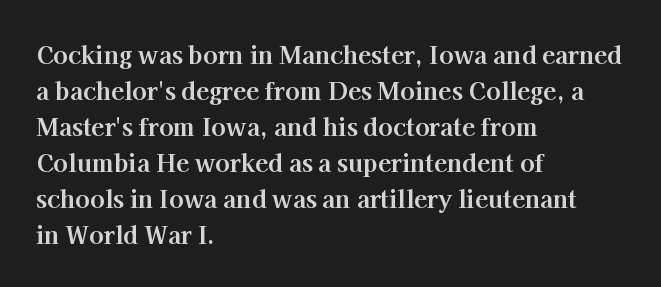
{"italic": "no", "bold": "yes", "underline": "no", "align": "left", "line_spacing": "normal", "line_spacing_ratio": 1.5, "letter_spacing": "normal", "letter_spacing_em": 0.0, "glyph_px": 24}
